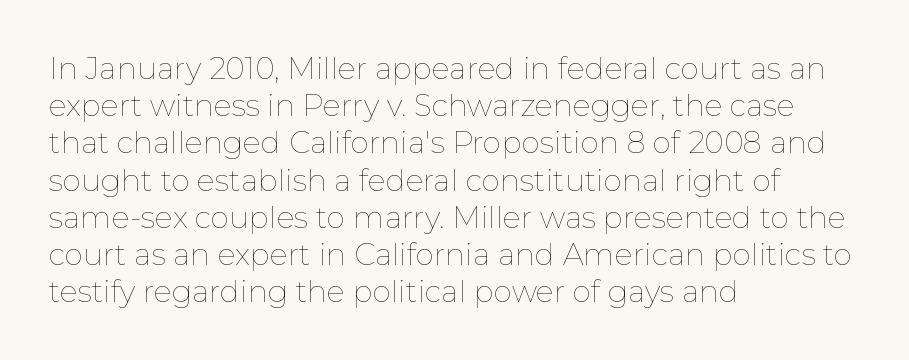
The image shows 30 px thin type, upright; set left-aligned, line spacing 1.24x, normal letter spacing, not underlined; low stroke contrast and a medium x-height.
